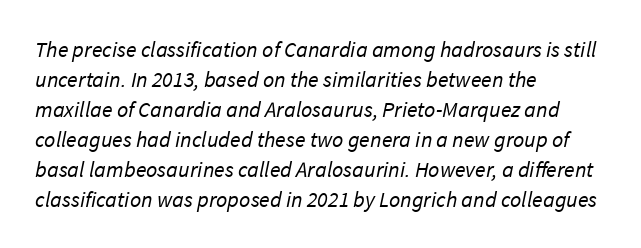
Observe the ordinary spacing: letters are neighbours, not strangers. Reading down the block, your eye returns to a fixed left position each line. Summary of weight: not heavy and not bold. Clear beneath every line of the passage. A normal amount of white space separates one row of letters from the next.
